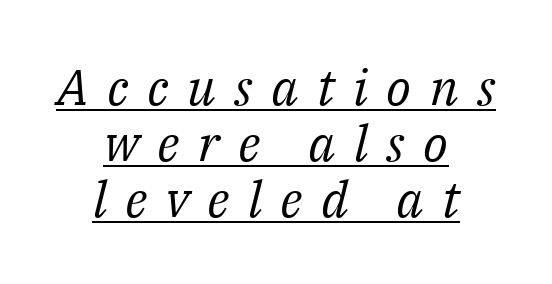
Here the designer chose a conventional face with non-uniform glyph widths. This sample is center-justified, so both line endings float freely. Loose tracking; the words dissolve into strings of separated letters. These lines were composed using italics. The block of text is dense from top to bottom, with scant space between rows.
